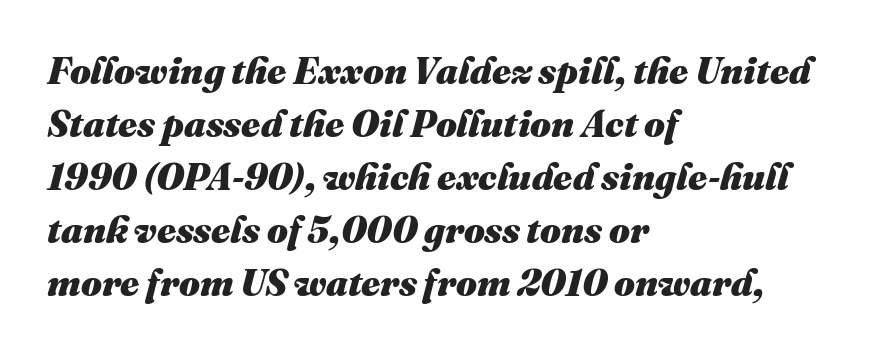
Q: Is the text bold? A: Yes.
Q: Is the text italic (slanted)? A: Yes, it leans right by about 16 degrees.
Q: Is the text underlined? A: No.
Q: How is the paragraph aligned? A: Left-aligned.
Q: Is the spacing between letters normal or unusually wide? A: Normal.
Q: Is the spacing between lines tight, normal or loose? A: Normal.
Q: Width (condensed, normal, or wide)? A: Normal.
Q: Stroke contrast? A: Medium.
Q: x-height? A: Medium.
Q: Monospaced? A: No.
